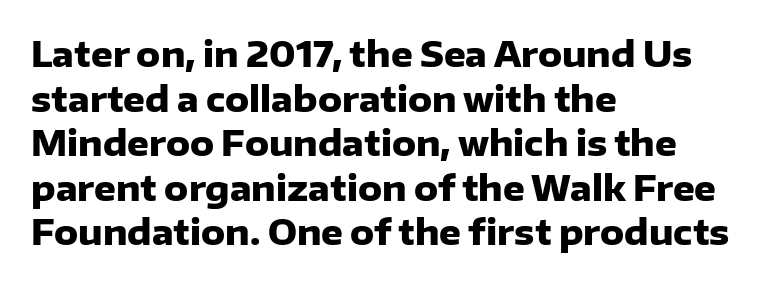
The image shows 34 px heavy sans-serif type, upright; set left-aligned, normal line spacing (1.31x), normal letter spacing, not underlined; low stroke contrast and a medium x-height.
